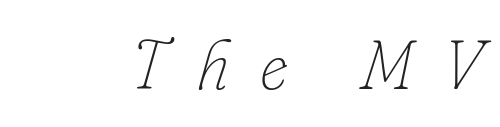
{"italic": "yes", "lean": "right", "slant_degrees": 16, "bold": "no", "weight": "thin", "width": "normal", "stroke_contrast": "low", "x_height": "small", "monospaced": "no", "underline": "no", "letter_spacing": "wide", "letter_spacing_em": 0.43, "glyph_px": 70}
